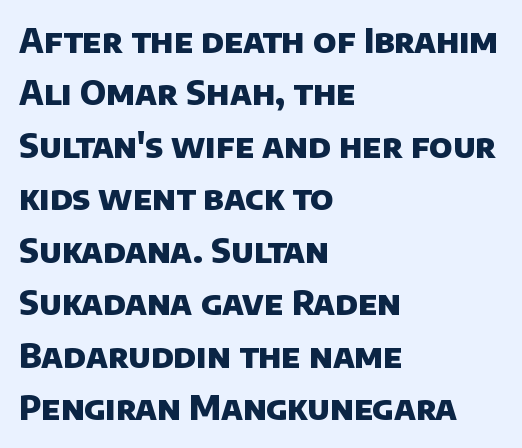
The paragraph shown leans on its left margin. The leading is moderate, giving the passage an even texture. What weight is shown? A full bold with thick strokes. Each word holds together tightly as a unit, with standard inter-letter gaps. Each letter keeps its own natural width here, so spacing adapts to shape.
